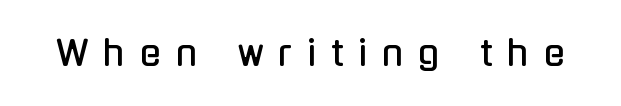
{"serif": "no", "italic": "no", "width": "condensed", "stroke_contrast": "low", "x_height": "medium", "monospaced": "no", "underline": "no", "letter_spacing": "wide", "letter_spacing_em": 0.43, "glyph_px": 35}
